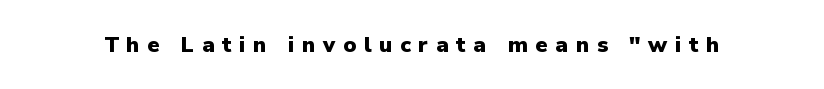
Short note: letters widely spaced. Check under the words: just untouched page. If you drew a line through each stem, it would be perfectly vertical. The passage shown is emphatically bold.
